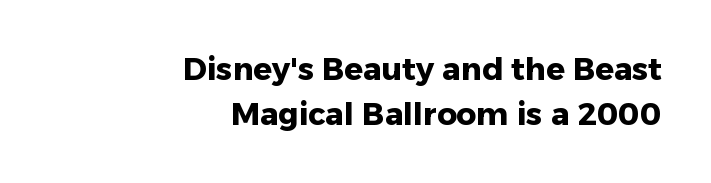
The image shows 31 px heavy sans-serif type, upright; set right-aligned, normal line spacing (1.46x), normal letter spacing, not underlined; low stroke contrast and a medium x-height.
